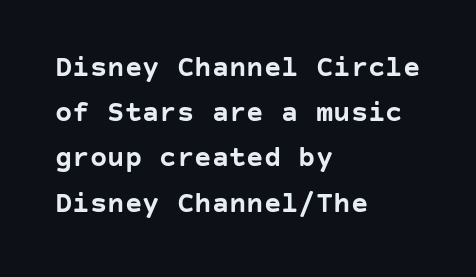
Q: Is the text bold? A: Yes.
Q: Is the text italic (slanted)? A: No, it is upright.
Q: Is the typeface a serif or a sans-serif typeface? A: Sans-serif.
Q: Is the text underlined? A: No.
Q: How is the paragraph aligned? A: Left-aligned.
Q: Is the spacing between letters normal or unusually wide? A: Normal.
Q: Is the spacing between lines tight, normal or loose? A: Normal.
Q: Width (condensed, normal, or wide)? A: Normal.
Q: Stroke contrast? A: Low.
Q: x-height? A: Large.
